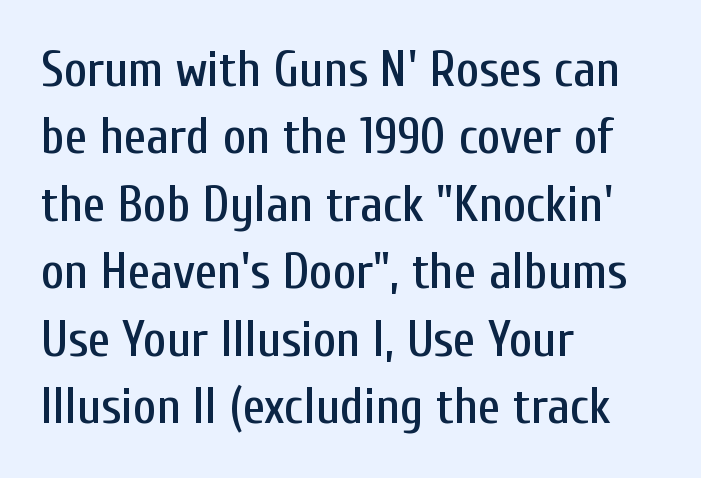
Notice how the passage keeps a crisp vertical edge on the left only. Unmarked baselines from the first word to the last. Reading down the column, the eye jumps a familiar distance to each next line. Look at the tracking — it's just the regular setting, nothing added. If you drew a line through each stem, it would be perfectly vertical.
